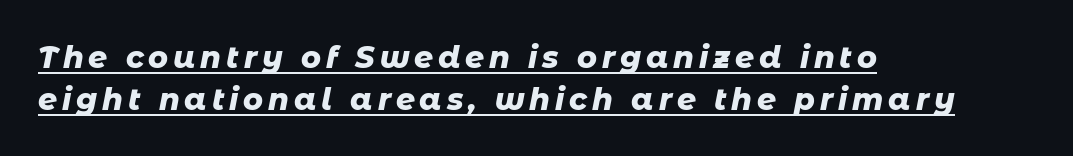
The passage shown leans; its letterforms are oblique. In terms of leading, this rendering sits right in the middle. The ragged edge is on the right, which tells us the setting is flush left. Looks like someone drew a line under every word here.
